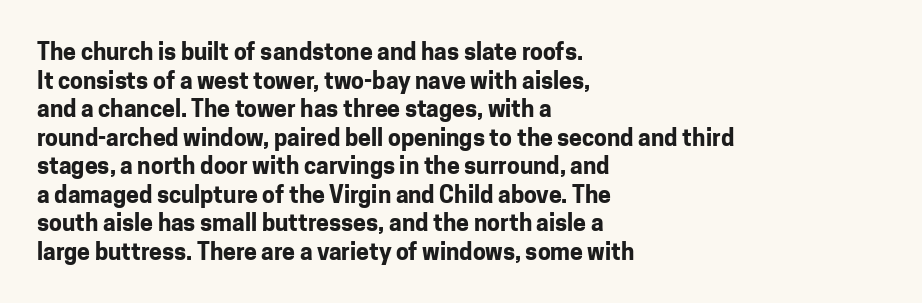
Q: Is the text bold? A: Yes.
Q: Is the text italic (slanted)? A: No, it is upright.
Q: Is the text underlined? A: No.
Q: How is the paragraph aligned? A: Left-aligned.
Q: Is the spacing between letters normal or unusually wide? A: Normal.
